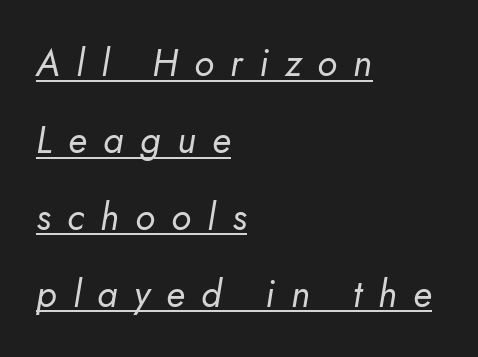
Proportional: the letters do not fall into vertical columns. Display-style spreading of the glyphs; the letterfit is very open. Has an underline been added? It has. Is the stroke heavy? The answer is a plain regular-or-lighter.
